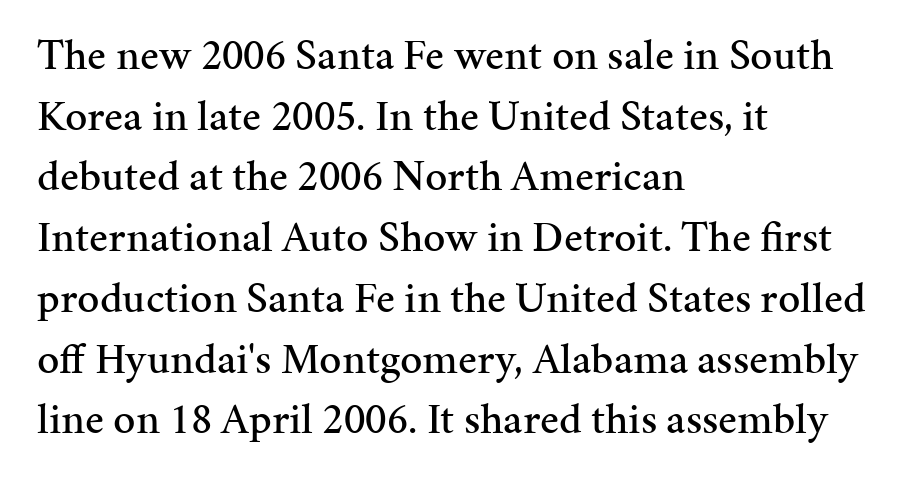
{"serif": "yes", "italic": "no", "width": "normal", "stroke_contrast": "medium", "x_height": "medium", "monospaced": "no", "underline": "no", "align": "left", "line_spacing": "normal", "line_spacing_ratio": 1.38, "letter_spacing": "normal", "letter_spacing_em": 0.0, "glyph_px": 44}
